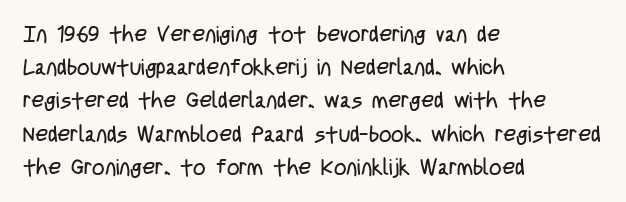
Q: Is the text bold? A: No.
Q: Is the text italic (slanted)? A: No, it is upright.
Q: Is the text underlined? A: No.
Q: How is the paragraph aligned? A: Left-aligned.
Q: Is the spacing between letters normal or unusually wide? A: Normal.
Q: Is the spacing between lines tight, normal or loose? A: Normal.
